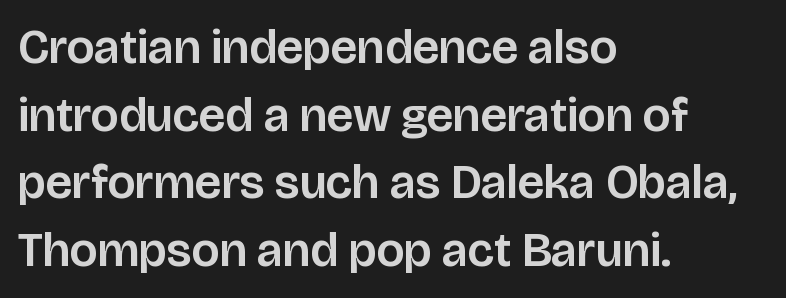
{"serif": "no", "italic": "no", "width": "normal", "stroke_contrast": "low", "x_height": "large", "monospaced": "no", "underline": "no", "align": "left", "line_spacing": "normal", "line_spacing_ratio": 1.41, "letter_spacing": "normal", "letter_spacing_em": 0.0, "glyph_px": 48}
